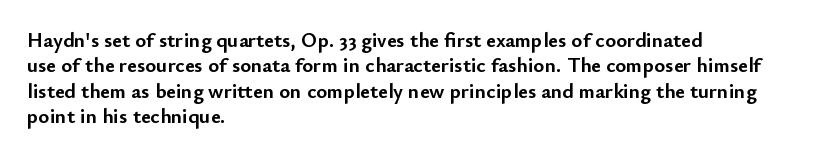
Q: Is the text bold? A: Yes.
Q: Is the text italic (slanted)? A: No, it is upright.
Q: Is the text underlined? A: No.
Q: How is the paragraph aligned? A: Left-aligned.
Q: Is the spacing between letters normal or unusually wide? A: Normal.
